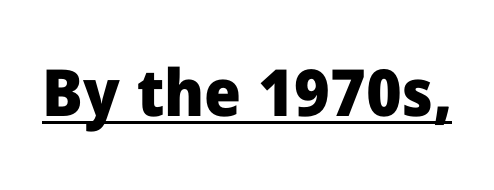
In terms of posture, this sample is upright. This sample uses plain, unmodified letter spacing. Do the characters align in a grid? No, the font is proportional. A dark, heavy texture on the line: the type is bold. Letterform terminals end flat and unadorned throughout the passage. The rendering uses the underline text-decoration.
